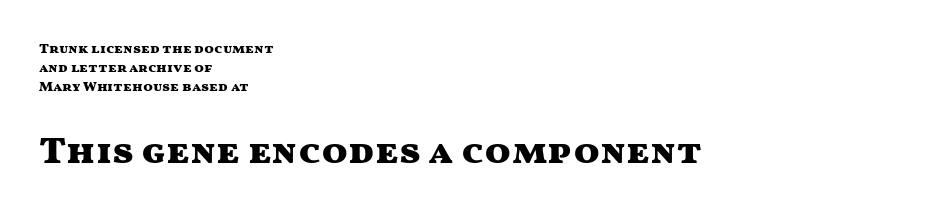
The image shows 38 px heavy, wide sans-serif type, upright; set left-aligned, normal line spacing (1.34x), normal letter spacing, not underlined; the second (bottom) block is 2.71x larger; medium stroke contrast and a medium x-height.
